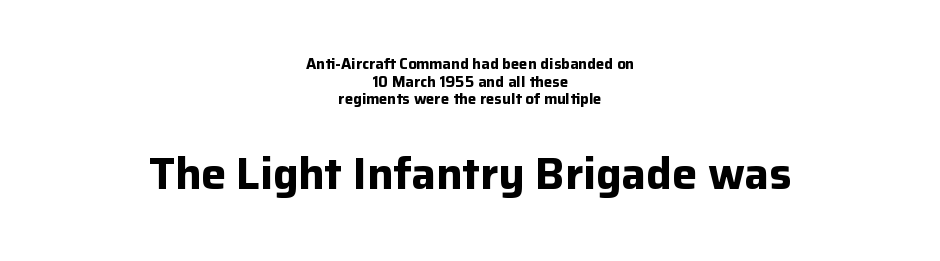
The image shows 44 px bold sans-serif type, upright; set centered, line spacing 1.18x, normal letter spacing, not underlined; the second (bottom) block is 2.93x larger; low stroke contrast and a medium x-height.
